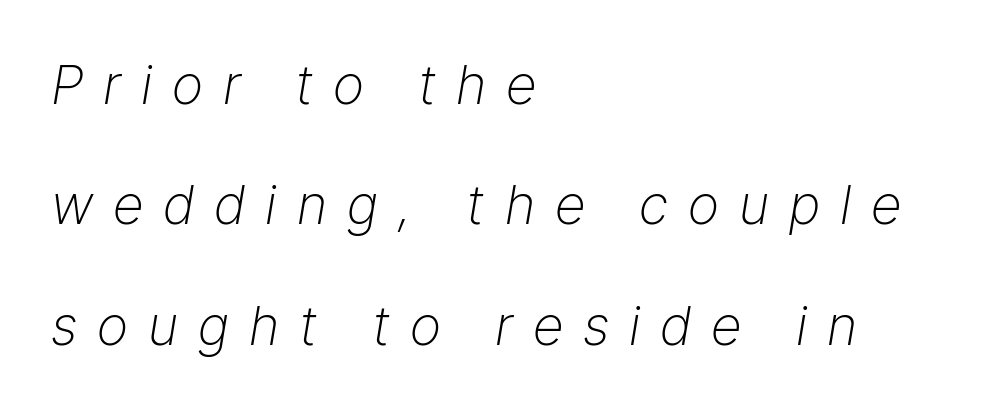
{"italic": "yes", "lean": "right", "slant_degrees": 9, "bold": "no", "weight": "light", "width": "normal", "stroke_contrast": "low", "x_height": "medium", "monospaced": "no", "underline": "no", "align": "left", "line_spacing": "loose", "line_spacing_ratio": 2.23, "letter_spacing": "wide", "letter_spacing_em": 0.37, "glyph_px": 54}
